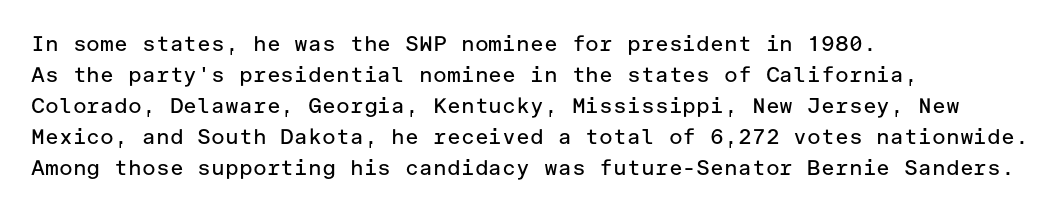
{"italic": "no", "bold": "no", "underline": "no", "align": "left", "line_spacing": "normal", "line_spacing_ratio": 1.48, "letter_spacing": "normal", "letter_spacing_em": 0.0, "glyph_px": 21}
